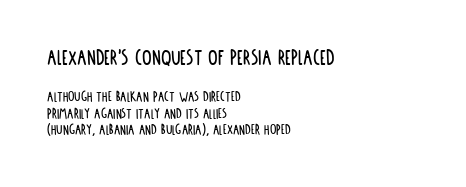
The image shows 24 px text type, upright; set left-aligned, tight line spacing (1.01x), normal letter spacing, not underlined; the first (top) block is 1.5x larger.
